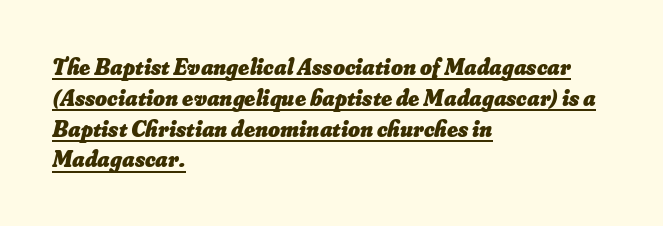
{"bold": "yes", "underline": "yes", "align": "left", "line_spacing": "normal", "line_spacing_ratio": 1.34, "letter_spacing": "normal", "letter_spacing_em": 0.0, "glyph_px": 23}
